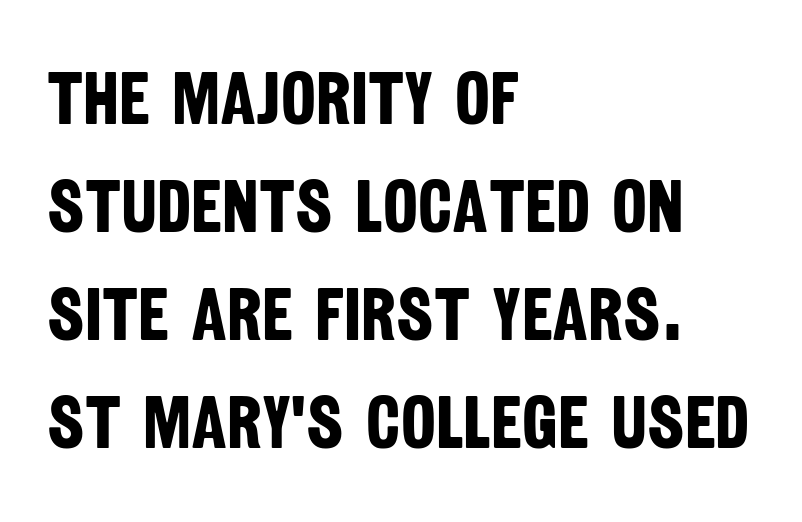
The image shows 74 px bold, condensed sans-serif type; set left-aligned, normal line spacing (1.46x), normal letter spacing, not underlined; low stroke contrast and a large x-height.
